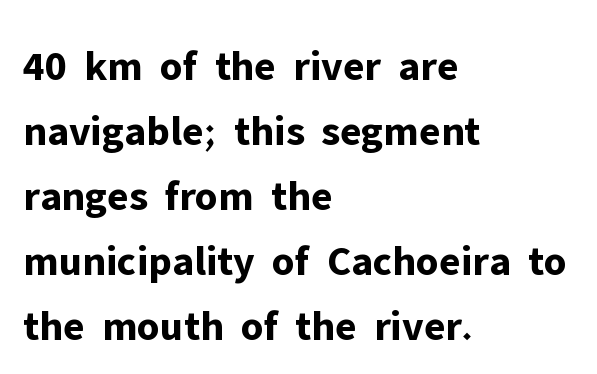
{"serif": "no", "italic": "no", "bold": "yes", "weight": "bold", "width": "normal", "stroke_contrast": "low", "x_height": "medium", "monospaced": "no", "underline": "no", "align": "left", "line_spacing": "normal", "line_spacing_ratio": 1.51, "letter_spacing": "normal", "letter_spacing_em": 0.0, "glyph_px": 43}
